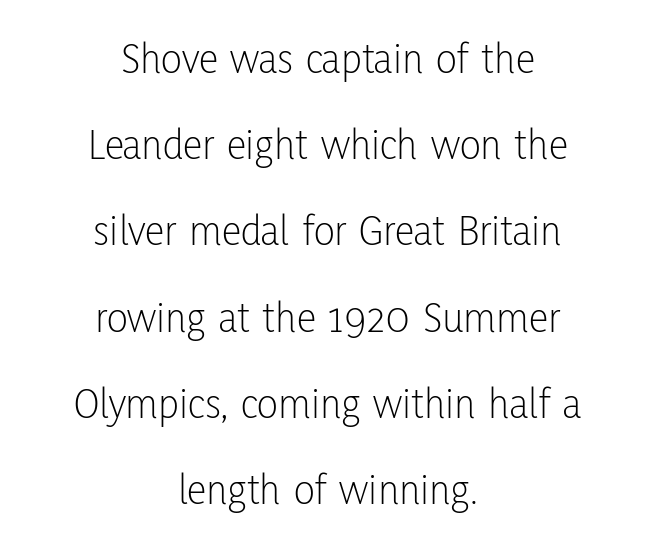
Q: Is the text bold? A: No.
Q: Is the text italic (slanted)? A: No, it is upright.
Q: Is the typeface a serif or a sans-serif typeface? A: Sans-serif.
Q: Is the text underlined? A: No.
Q: How is the paragraph aligned? A: Centered.
Q: Is the spacing between letters normal or unusually wide? A: Normal.
Q: Is the spacing between lines tight, normal or loose? A: Loose.
Q: Width (condensed, normal, or wide)? A: Condensed.
Q: Stroke contrast? A: Low.
Q: x-height? A: Medium.
Q: Monospaced? A: No.
